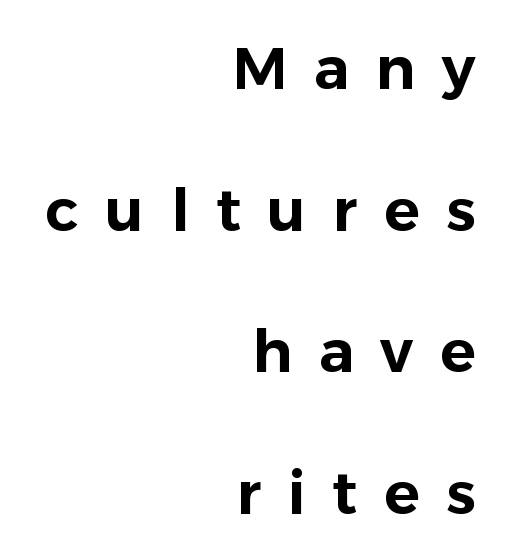
{"serif": "no", "italic": "no", "width": "normal", "stroke_contrast": "low", "x_height": "medium", "monospaced": "no", "underline": "no", "align": "right", "line_spacing": "loose", "line_spacing_ratio": 2.4, "letter_spacing": "wide", "letter_spacing_em": 0.45, "glyph_px": 59}
